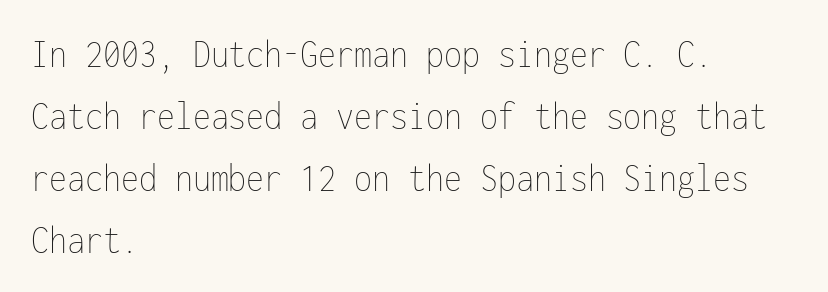
Q: Is the text bold? A: No.
Q: Is the text italic (slanted)? A: No, it is upright.
Q: Is the text underlined? A: No.
Q: How is the paragraph aligned? A: Left-aligned.
Q: Is the spacing between letters normal or unusually wide? A: Normal.
Q: Is the spacing between lines tight, normal or loose? A: Normal.
Q: Width (condensed, normal, or wide)? A: Condensed.
Q: Stroke contrast? A: Low.
Q: x-height? A: Medium.
Q: Monospaced? A: Yes.
